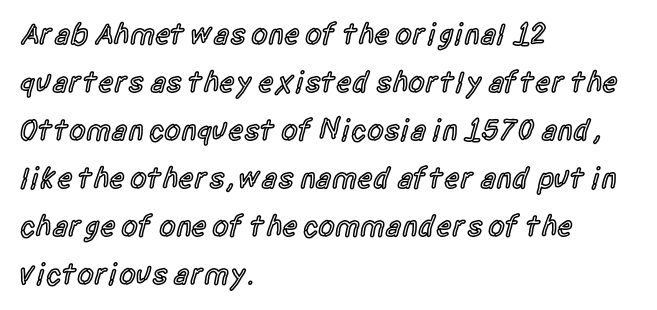
Classification — sans serif. In terms of weight, the rendering is demibold, just under bold. Compared with a centered layout, this one pins lines to the left instead. Check under the words: just untouched page.
